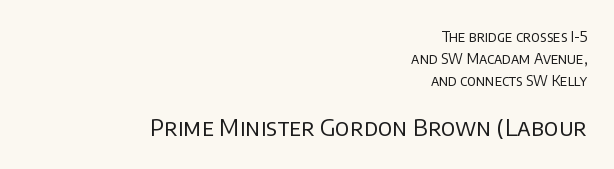
Think standard paragraph weight, or any step lighter than that. The typography opts for an upright posture over an oblique one. A bare baseline throughout the passage. Compare the two chunks: the lower has the greater cap height. The horizontal fit of the characters is conventional and even. In terms of leading, this rendering sits right in the middle.
